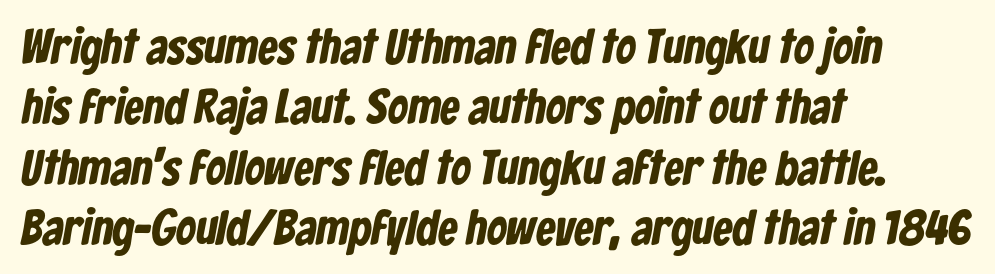
The image shows 49 px bold, condensed sans-serif type; set left-aligned, line spacing 1.23x, normal letter spacing, not underlined; low stroke contrast and a medium x-height.
